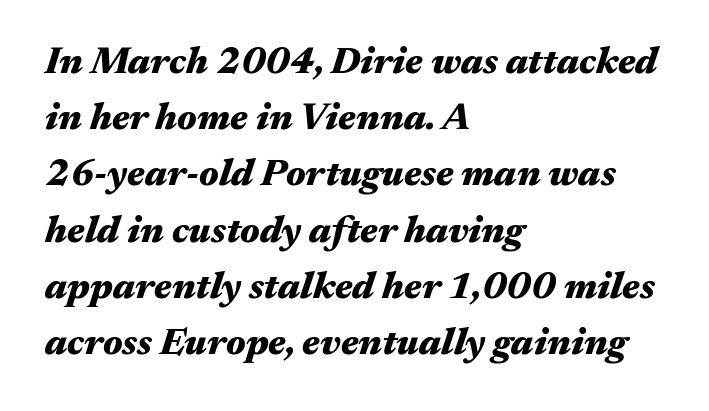
Is there much room between lines? A standard amount, neither cramped nor airy. Just letters on the line, the space beneath them empty. In terms of weight, the rendering is a true, heavy bold. Every row of glyphs begins at an identical x-position on the left. The letters sit at their default tracking, neither squeezed nor spread. Every character sits at an angle, as italics do.
